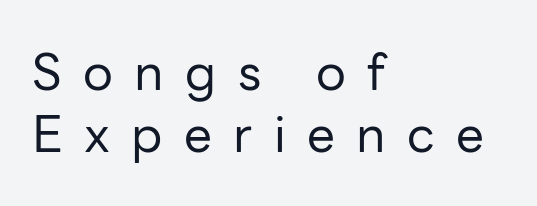
The image shows 50 px regular-weight sans-serif type, upright; set left-aligned, line spacing 1.24x, unusually wide letter spacing (+0.43 em), not underlined; low stroke contrast and a medium x-height.
